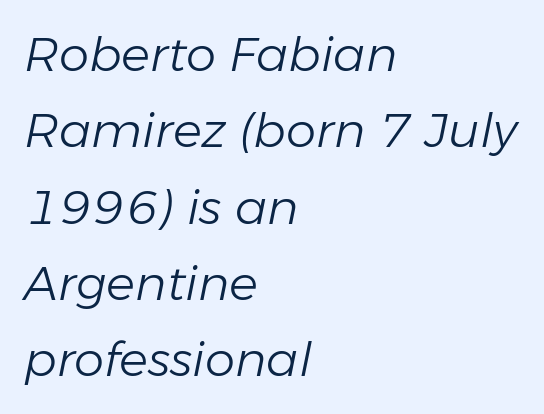
Q: Is the text bold? A: No.
Q: Is the text italic (slanted)? A: Yes, it leans right by about 11 degrees.
Q: Is the text underlined? A: No.
Q: How is the paragraph aligned? A: Left-aligned.
Q: Is the spacing between letters normal or unusually wide? A: Normal.
Q: Is the spacing between lines tight, normal or loose? A: Normal.
Q: Width (condensed, normal, or wide)? A: Normal.
Q: Stroke contrast? A: Low.
Q: x-height? A: Medium.
Q: Monospaced? A: No.
